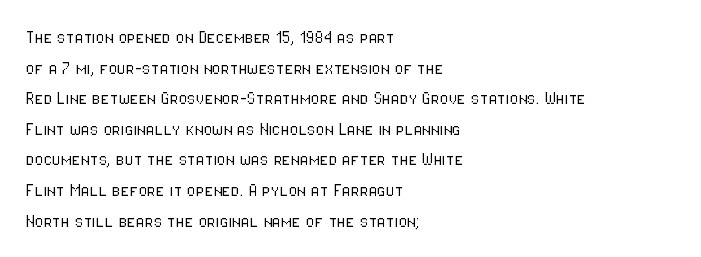
The image shows 20 px text type, upright; set left-aligned, normal line spacing (1.53x), normal letter spacing, not underlined.
